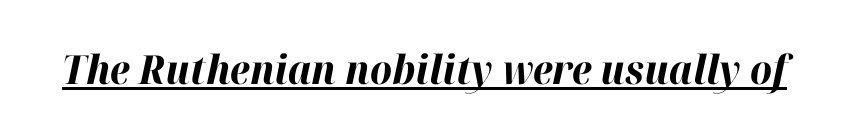
{"italic": "yes", "lean": "right", "slant_degrees": 12, "bold": "yes", "weight": "bold", "width": "normal", "stroke_contrast": "high", "x_height": "medium", "monospaced": "no", "underline": "yes", "letter_spacing": "normal", "letter_spacing_em": 0.0, "glyph_px": 40}
